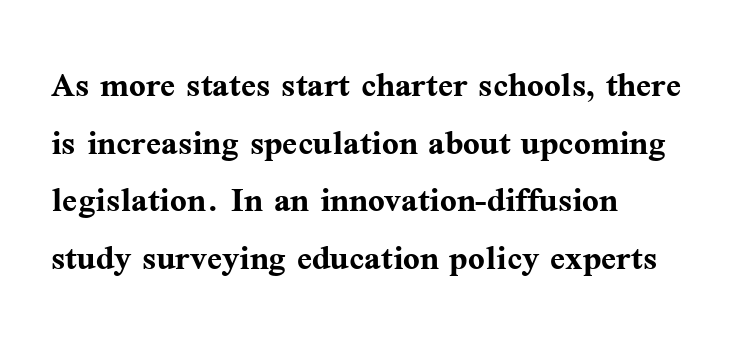
You could not count columns in this text — the font is proportionally spaced. A serif font was chosen for this passage. The space directly below the letters is spotless. Line starts are locked; line ends wander. Typesetter's note: full bold, strokes at maximum text heaviness.
